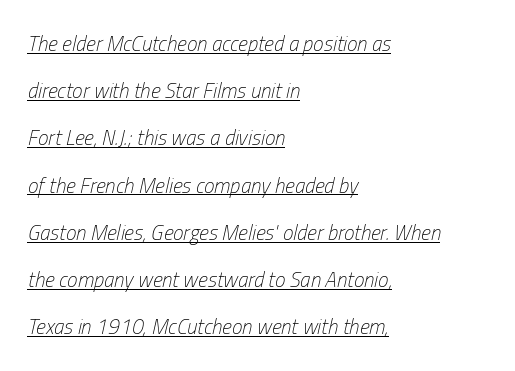
{"italic": "yes", "lean": "right", "slant_degrees": 13, "bold": "no", "underline": "yes", "align": "left", "line_spacing": "loose", "line_spacing_ratio": 2.25, "letter_spacing": "normal", "letter_spacing_em": 0.0, "glyph_px": 21}
